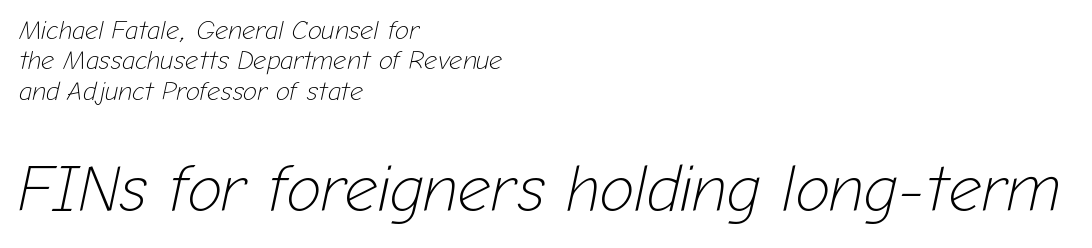
Q: Is the text bold? A: No.
Q: Is the text italic (slanted)? A: Yes, it leans right by about 12 degrees.
Q: Is the text underlined? A: No.
Q: How is the paragraph aligned? A: Left-aligned.
Q: Is the spacing between letters normal or unusually wide? A: Normal.
Q: Which block of text is set in a larger size, the first (top) or the second (bottom)? A: The second (bottom) one.
Q: Width (condensed, normal, or wide)? A: Normal.
Q: Stroke contrast? A: Low.
Q: x-height? A: Medium.
Q: Monospaced? A: No.
